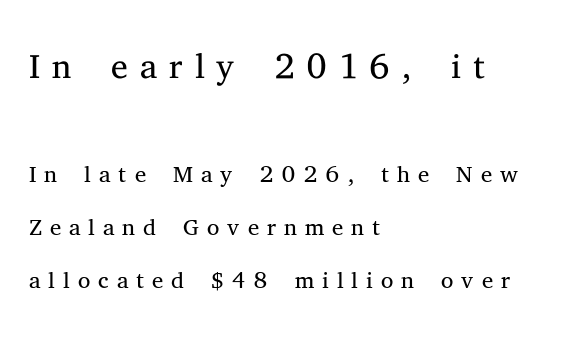
{"serif": "yes", "italic": "no", "bold": "no", "weight": "light", "width": "normal", "stroke_contrast": "medium", "x_height": "medium", "monospaced": "no", "underline": "no", "align": "left", "line_spacing": "normal", "line_spacing_ratio": 1.51, "letter_spacing": "wide", "letter_spacing_em": 0.23, "larger_block": "first", "size_ratio": 1.49, "glyph_px": 52}
